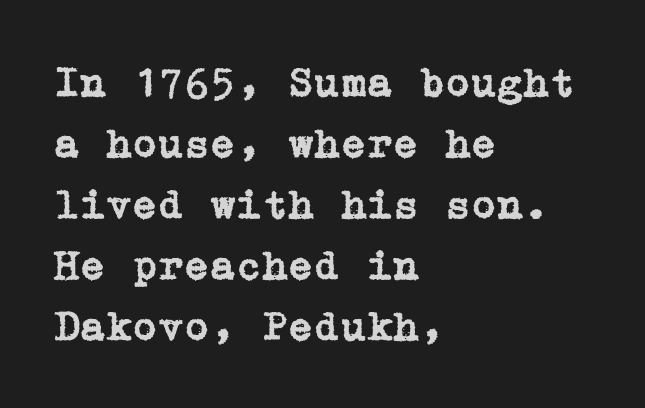
{"serif": "yes", "italic": "no", "width": "normal", "stroke_contrast": "low", "x_height": "medium", "underline": "no", "align": "left", "line_spacing": "normal", "line_spacing_ratio": 1.45, "letter_spacing": "normal", "letter_spacing_em": 0.0, "glyph_px": 42}
